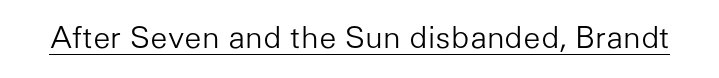
The image shows 30 px light sans-serif type, upright; set normal letter spacing, underlined; low stroke contrast and a medium x-height.
